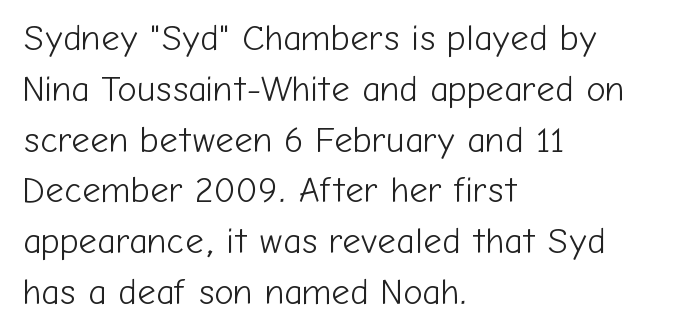
Q: Is the text bold? A: No.
Q: Is the text italic (slanted)? A: No, it is upright.
Q: Is the typeface a serif or a sans-serif typeface? A: Sans-serif.
Q: Is the text underlined? A: No.
Q: How is the paragraph aligned? A: Left-aligned.
Q: Is the spacing between letters normal or unusually wide? A: Normal.
Q: Is the spacing between lines tight, normal or loose? A: Normal.
Q: Width (condensed, normal, or wide)? A: Normal.
Q: Stroke contrast? A: Low.
Q: x-height? A: Medium.
Q: Monospaced? A: No.
